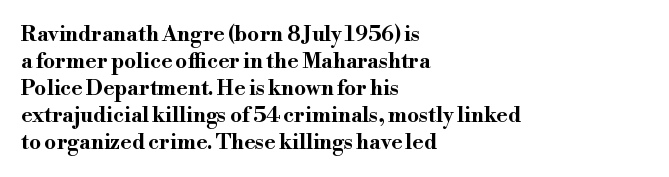
The image shows 21 px bold type, upright; set left-aligned, normal line spacing (1.28x), normal letter spacing, not underlined.
